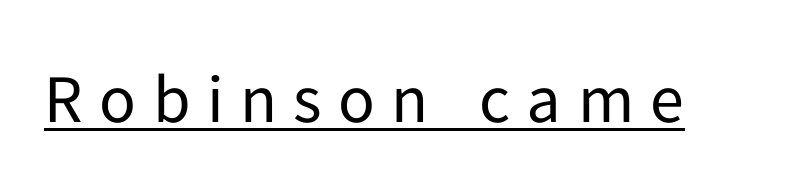
Q: Is the text bold? A: No.
Q: Is the text italic (slanted)? A: No, it is upright.
Q: Is the typeface a serif or a sans-serif typeface? A: Sans-serif.
Q: Is the text underlined? A: Yes.
Q: Is the spacing between letters normal or unusually wide? A: Unusually wide.
Q: Width (condensed, normal, or wide)? A: Normal.
Q: Stroke contrast? A: Low.
Q: x-height? A: Medium.
Q: Monospaced? A: No.
